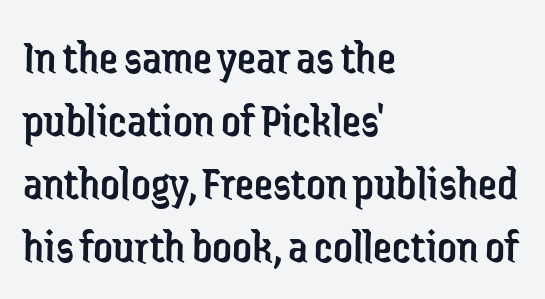
Q: Is the text bold? A: No.
Q: Is the text italic (slanted)? A: No, it is upright.
Q: Is the typeface a serif or a sans-serif typeface? A: Sans-serif.
Q: Is the text underlined? A: No.
Q: How is the paragraph aligned? A: Left-aligned.
Q: Is the spacing between letters normal or unusually wide? A: Normal.
Q: Is the spacing between lines tight, normal or loose? A: Normal.
Q: Width (condensed, normal, or wide)? A: Condensed.
Q: Stroke contrast? A: Low.
Q: x-height? A: Medium.
Q: Monospaced? A: No.
